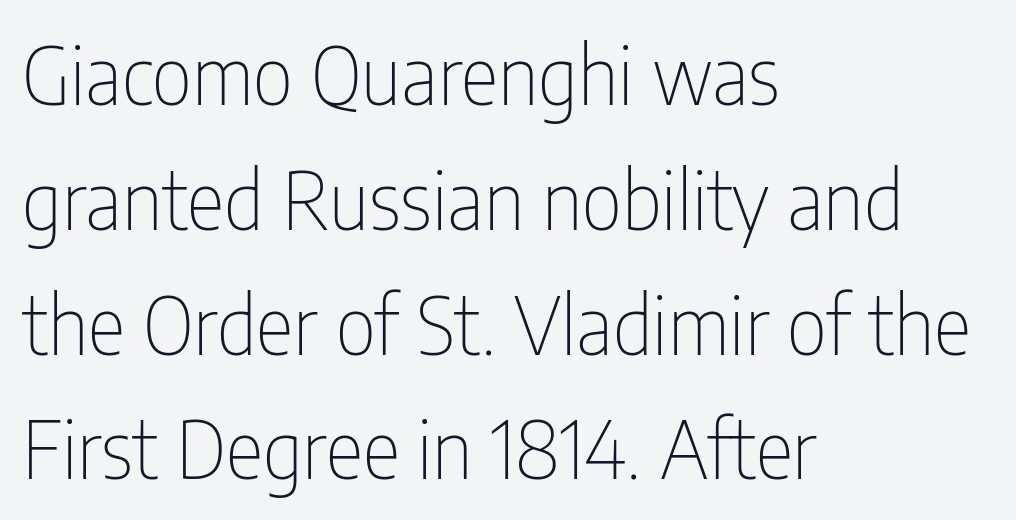
What's the leading like? Ordinary, nothing unusual. The type family on display is of the sans-serif kind. The cut favours lightness, reaching ordinary text weight at its darkest. Each letter keeps its own natural width here, so spacing adapts to shape.
